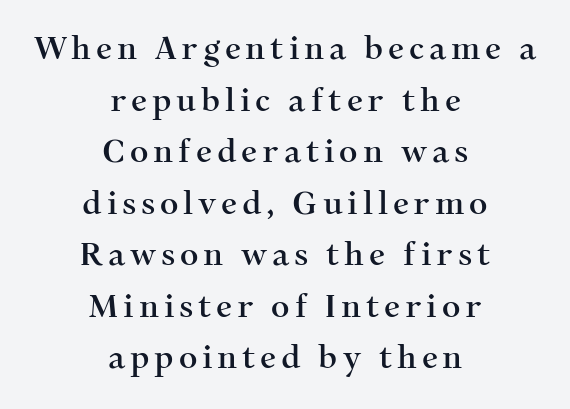
Reading down the column, the eye jumps a familiar distance to each next line. If you drew a line through each stem, it would be perfectly vertical. Varying glyph widths throughout — classic text-font behaviour. A clean baseline with only descenders dipping below it. Check where the strokes stop: tiny serifs finish them off. Short and long lines alike share a common midpoint.
